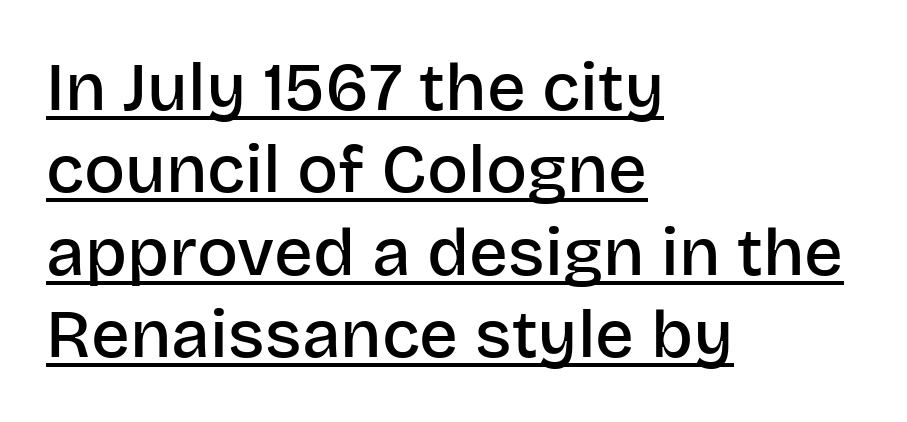
The image shows 68 px semibold sans-serif type, upright; set left-aligned, line spacing 1.21x, normal letter spacing, underlined; low stroke contrast and a large x-height.
